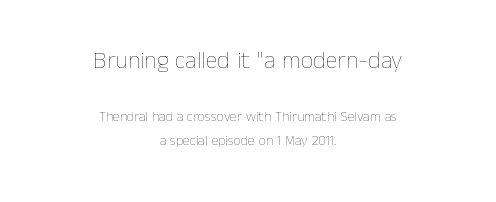
The image shows 24 px text type, upright; set centered, normal line spacing (1.7x), normal letter spacing, not underlined; the first (top) block is 1.71x larger.
